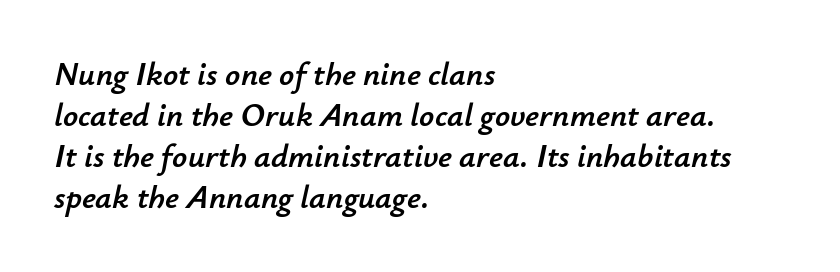
Q: Is the text italic (slanted)? A: Yes, it leans right by about 12 degrees.
Q: Is the text underlined? A: No.
Q: How is the paragraph aligned? A: Left-aligned.
Q: Is the spacing between letters normal or unusually wide? A: Normal.
Q: Width (condensed, normal, or wide)? A: Normal.
Q: Stroke contrast? A: Low.
Q: x-height? A: Small.
Q: Monospaced? A: No.
